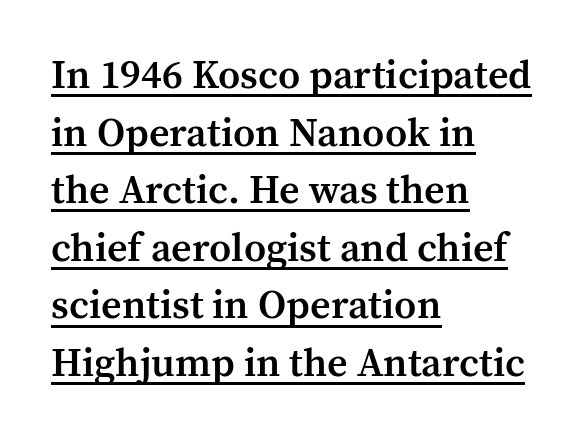
{"serif": "yes", "italic": "no", "bold": "semi", "weight": "semibold", "width": "normal", "stroke_contrast": "medium", "x_height": "medium", "monospaced": "no", "underline": "yes", "align": "left", "line_spacing": "normal", "line_spacing_ratio": 1.44, "letter_spacing": "normal", "letter_spacing_em": 0.0, "glyph_px": 40}
